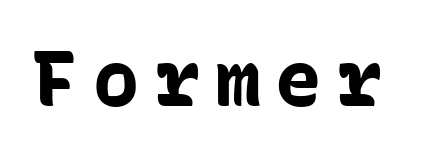
Is there any slant? The stems are plumb. The glyphs have the mass of a bold cut. Bare-footed words on every line. I'd call this a sans setting — the letters go barefoot. These lines are rendered in a fixed-pitch font.
